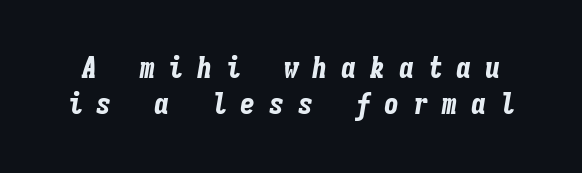
The image shows 30 px bold, condensed type, italic (leaning right), monospaced; set line spacing 1.21x, unusually wide letter spacing (+0.46 em), not underlined; low stroke contrast and a medium x-height.
